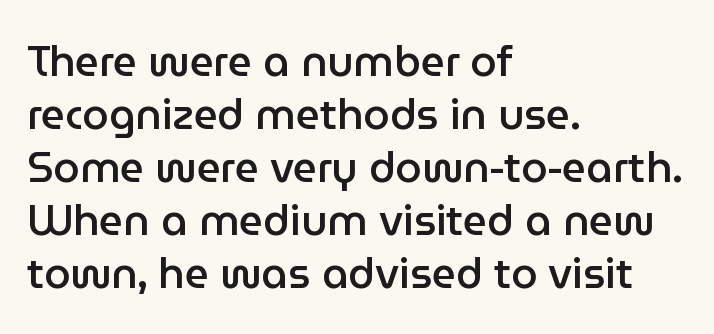
Q: Is the text bold? A: Semi-bold.
Q: Is the text italic (slanted)? A: No, it is upright.
Q: Is the typeface a serif or a sans-serif typeface? A: Sans-serif.
Q: Is the text underlined? A: No.
Q: How is the paragraph aligned? A: Left-aligned.
Q: Is the spacing between letters normal or unusually wide? A: Normal.
Q: Is the spacing between lines tight, normal or loose? A: Normal.
Q: Width (condensed, normal, or wide)? A: Normal.
Q: Stroke contrast? A: Low.
Q: x-height? A: Medium.
Q: Monospaced? A: No.
